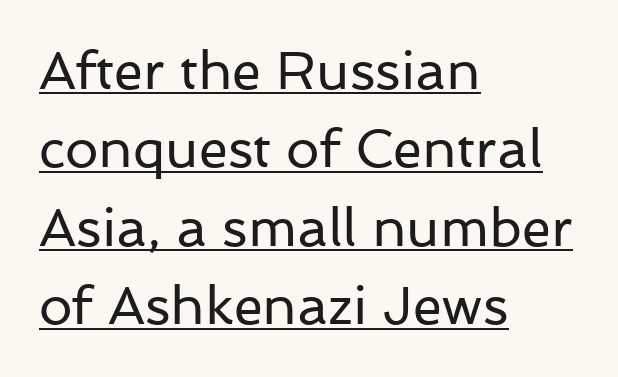
The image shows 53 px regular-weight sans-serif type, upright; set left-aligned, normal line spacing (1.48x), normal letter spacing, underlined; low stroke contrast and a medium x-height.
